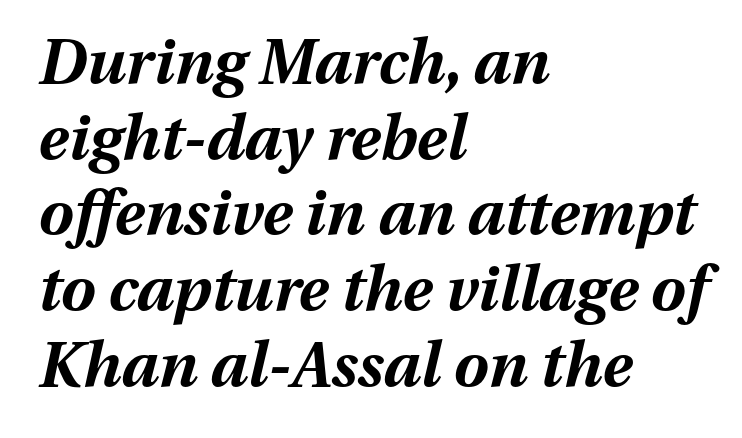
Q: Is the text bold? A: Yes.
Q: Is the text italic (slanted)? A: Yes, it leans right by about 13 degrees.
Q: Is the text underlined? A: No.
Q: How is the paragraph aligned? A: Left-aligned.
Q: Is the spacing between letters normal or unusually wide? A: Normal.
Q: Width (condensed, normal, or wide)? A: Normal.
Q: Stroke contrast? A: Medium.
Q: x-height? A: Medium.
Q: Monospaced? A: No.
